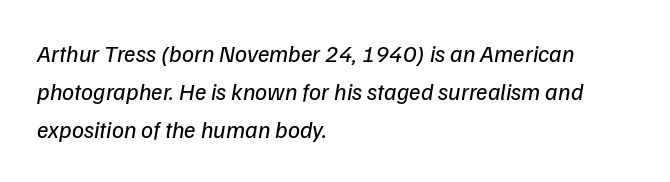
The space beneath each line is pristine and unruled. A normal amount of white space separates one row of letters from the next. Stem width sits at or under what a default text font uses. Alignment: flush left. Tracking here is standard; glyphs follow each other at the usual distance.
